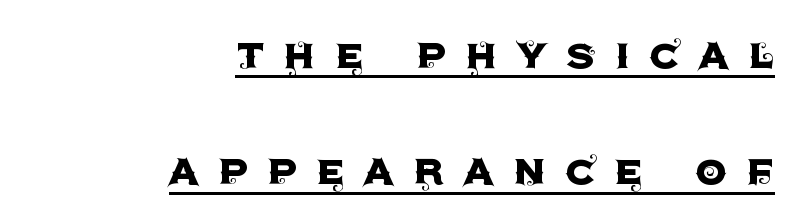
This sample trades compactness for vertical openness between lines. Is there an underline? Yes — a line sits under the letters. Does the copy run flush right? Yes — the right margin is perfectly even. There is plenty of visible air inserted between adjacent glyphs. Typographically, this falls in the sans-serif category.
